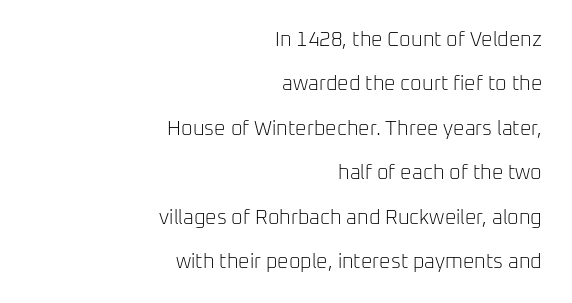
Q: Is the text bold? A: No.
Q: Is the text italic (slanted)? A: No, it is upright.
Q: Is the text underlined? A: No.
Q: How is the paragraph aligned? A: Right-aligned.
Q: Is the spacing between letters normal or unusually wide? A: Normal.
Q: Is the spacing between lines tight, normal or loose? A: Loose.
